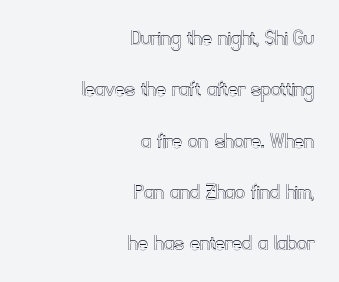
Q: Is the text italic (slanted)? A: No, it is upright.
Q: Is the text underlined? A: No.
Q: How is the paragraph aligned? A: Right-aligned.
Q: Is the spacing between letters normal or unusually wide? A: Normal.
Q: Is the spacing between lines tight, normal or loose? A: Loose.
